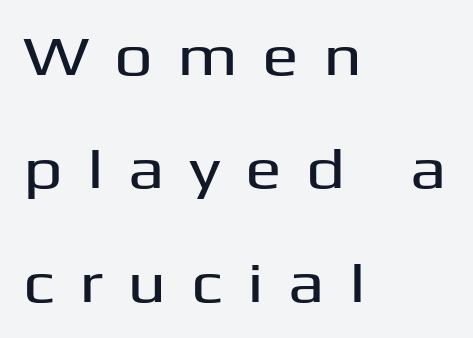
{"serif": "no", "italic": "no", "width": "wide", "stroke_contrast": "medium", "x_height": "medium", "monospaced": "no", "underline": "no", "align": "left", "line_spacing": "loose", "line_spacing_ratio": 2.06, "letter_spacing": "wide", "letter_spacing_em": 0.44, "glyph_px": 55}
